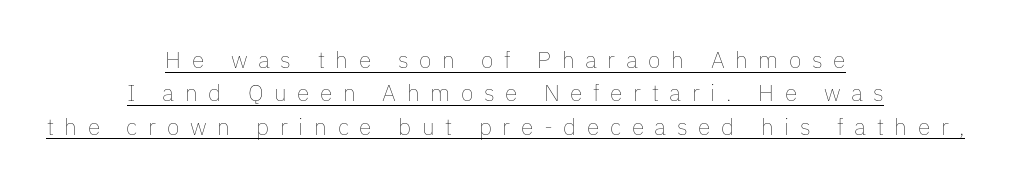
Q: Is the text bold? A: No.
Q: Is the text italic (slanted)? A: No, it is upright.
Q: Is the text underlined? A: Yes.
Q: How is the paragraph aligned? A: Centered.
Q: Is the spacing between letters normal or unusually wide? A: Unusually wide.
Q: Is the spacing between lines tight, normal or loose? A: Normal.
